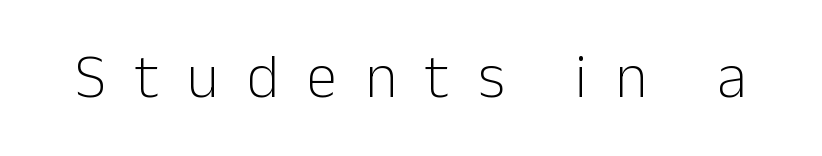
Spacing between characters has been opened up far beyond the box default. Here the designer chose a conventional face with non-uniform glyph widths. Grotesque or geometric, the face here clearly has no serifs. Counters stay open thanks to moderate or lighter strokes. Decoration check: the copy has no underline.
